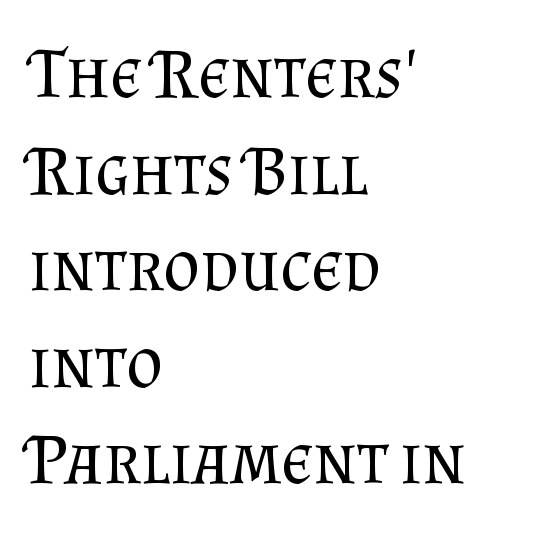
Q: Is the text bold? A: No.
Q: Is the text italic (slanted)? A: No, it is upright.
Q: Is the typeface a serif or a sans-serif typeface? A: Serif.
Q: Is the text underlined? A: No.
Q: How is the paragraph aligned? A: Left-aligned.
Q: Is the spacing between letters normal or unusually wide? A: Normal.
Q: Is the spacing between lines tight, normal or loose? A: Normal.
Q: Width (condensed, normal, or wide)? A: Normal.
Q: Stroke contrast? A: Medium.
Q: x-height? A: Small.
Q: Monospaced? A: No.
